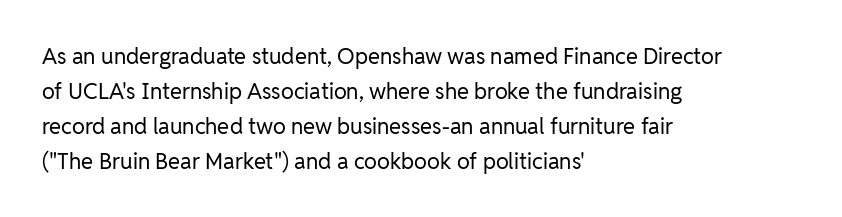
{"italic": "no", "bold": "no", "underline": "no", "align": "left", "line_spacing": "normal", "line_spacing_ratio": 1.59, "letter_spacing": "normal", "letter_spacing_em": 0.0, "glyph_px": 22}
